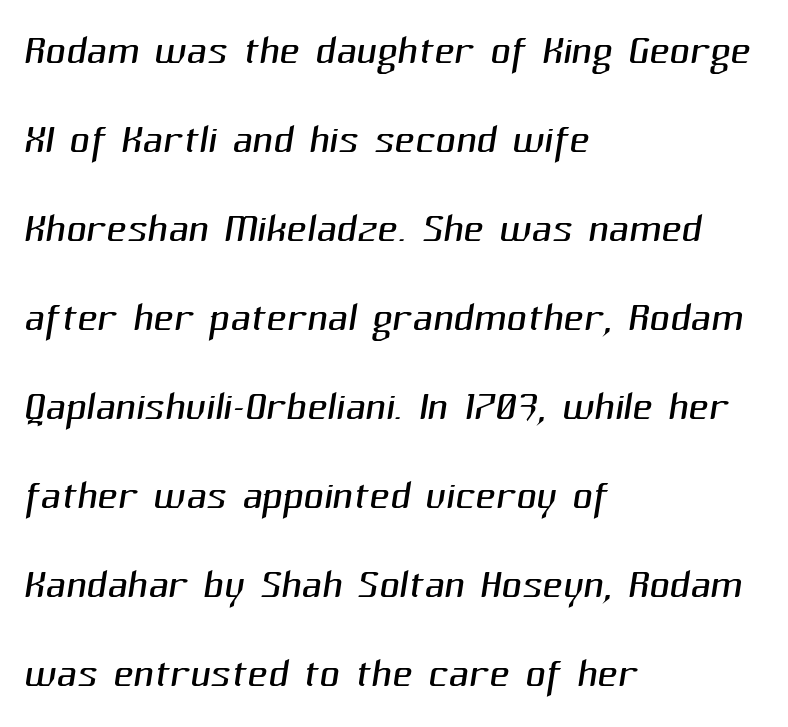
The rendering shows plain stroke endings on the letterforms — a sans-serif design. These lines are rendered in a variable-pitch font. Descenders are the only things crossing below the line. The space between consecutive lines is moderate.
